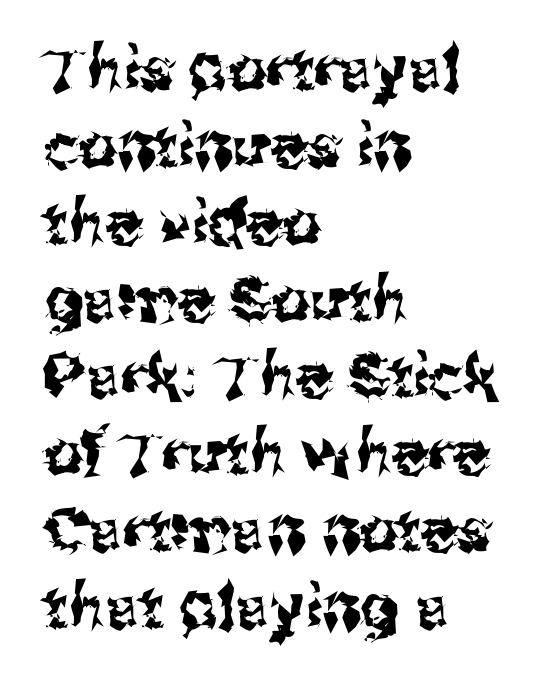
Q: Is the text italic (slanted)? A: No, it is upright.
Q: Is the typeface a serif or a sans-serif typeface? A: Sans-serif.
Q: Is the text underlined? A: No.
Q: How is the paragraph aligned? A: Left-aligned.
Q: Is the spacing between letters normal or unusually wide? A: Normal.
Q: Is the spacing between lines tight, normal or loose? A: Normal.
Q: Width (condensed, normal, or wide)? A: Normal.
Q: Stroke contrast? A: Medium.
Q: x-height? A: Medium.
Q: Monospaced? A: No.
